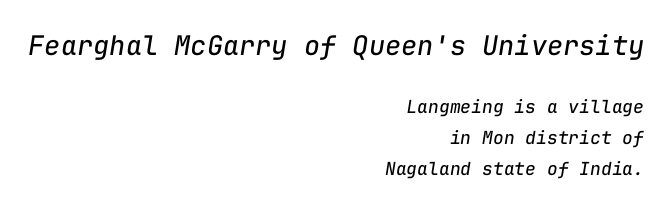
{"italic": "yes", "lean": "right", "slant_degrees": 9, "bold": "no", "underline": "no", "align": "right", "line_spacing": "normal", "line_spacing_ratio": 1.7, "letter_spacing": "normal", "letter_spacing_em": 0.0, "larger_block": "first", "size_ratio": 1.5, "glyph_px": 27}
